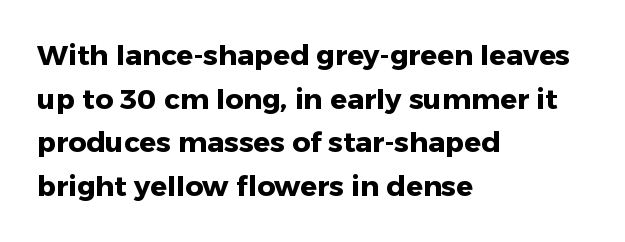
Style check: upright. Is this a fixed-width face? No — the glyphs have proportional, varying widths. These lines are set flush left with a ragged right edge. The space beneath each line is pristine and unruled. Set as a true bold cut, around the 700 mark.
